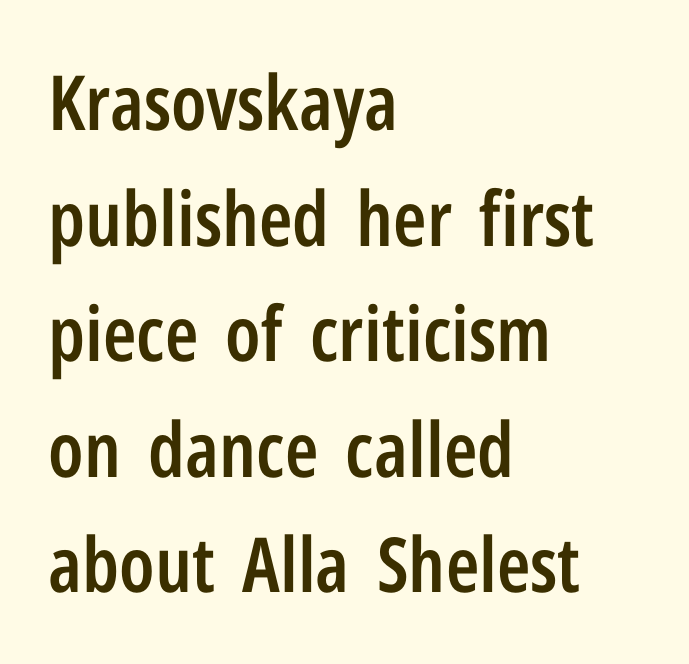
Q: Is the text bold? A: Semi-bold.
Q: Is the text italic (slanted)? A: No, it is upright.
Q: Is the typeface a serif or a sans-serif typeface? A: Sans-serif.
Q: Is the text underlined? A: No.
Q: How is the paragraph aligned? A: Left-aligned.
Q: Is the spacing between letters normal or unusually wide? A: Normal.
Q: Is the spacing between lines tight, normal or loose? A: Normal.
Q: Width (condensed, normal, or wide)? A: Condensed.
Q: Stroke contrast? A: Low.
Q: x-height? A: Medium.
Q: Monospaced? A: No.
